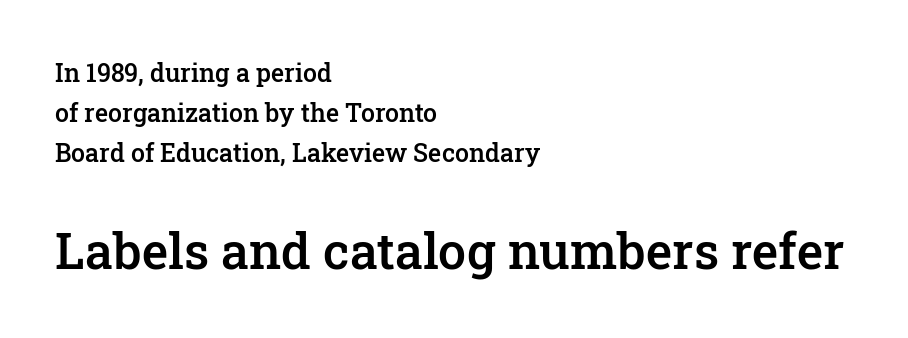
Q: Is the text bold? A: Semi-bold.
Q: Is the text italic (slanted)? A: No, it is upright.
Q: Is the typeface a serif or a sans-serif typeface? A: Serif.
Q: Is the text underlined? A: No.
Q: How is the paragraph aligned? A: Left-aligned.
Q: Is the spacing between letters normal or unusually wide? A: Normal.
Q: Is the spacing between lines tight, normal or loose? A: Normal.
Q: Which block of text is set in a larger size, the first (top) or the second (bottom)? A: The second (bottom) one.
Q: Width (condensed, normal, or wide)? A: Normal.
Q: Stroke contrast? A: Low.
Q: x-height? A: Medium.
Q: Monospaced? A: No.
